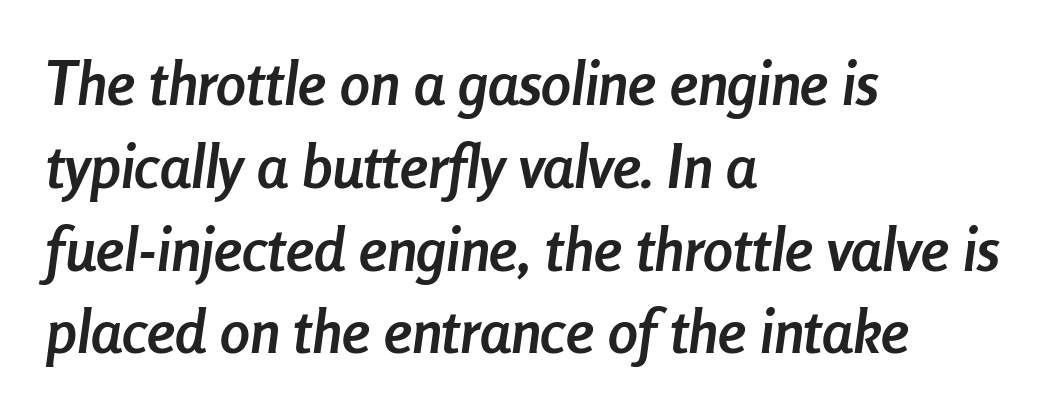
A clean baseline with only descenders dipping below it. Students, this is bold: see how much ink each stroke carries. Normally led — the rows are evenly, conventionally spaced. The rendering applies a slant to the glyphs. Words appear dense and cohesive because spacing is normal. The rendering uses natural spacing where letterforms have individual widths.
